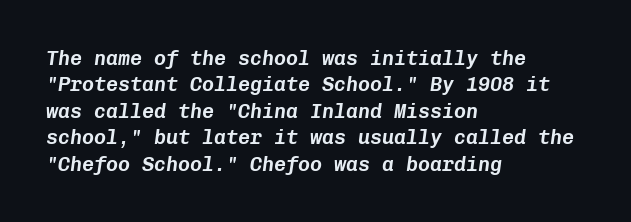
{"italic": "yes", "lean": "right", "slant_degrees": 8, "underline": "no", "align": "left", "line_spacing": "normal", "line_spacing_ratio": 1.32, "letter_spacing": "normal", "letter_spacing_em": 0.0, "glyph_px": 20}
